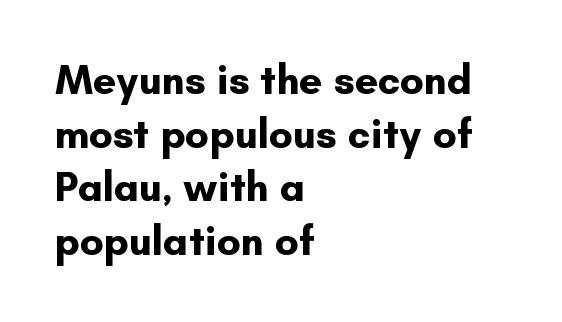
{"serif": "no", "italic": "no", "bold": "yes", "weight": "bold", "width": "normal", "stroke_contrast": "low", "x_height": "small", "monospaced": "no", "underline": "no", "align": "left", "line_spacing": "normal", "line_spacing_ratio": 1.31, "letter_spacing": "normal", "letter_spacing_em": 0.0, "glyph_px": 41}
